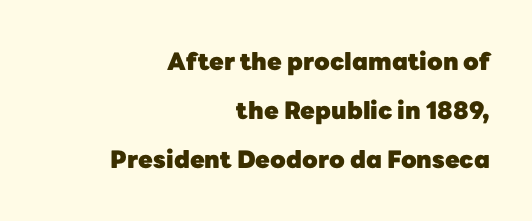
{"italic": "no", "bold": "yes", "underline": "no", "align": "right", "line_spacing": "loose", "line_spacing_ratio": 2.04, "letter_spacing": "normal", "letter_spacing_em": 0.0, "glyph_px": 24}
